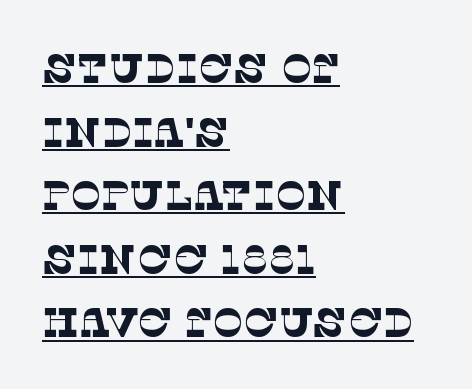
Quick note: interline space is typical. The glyphs are accompanied by a horizontal stroke just below them. The passage shown is typeset with a serif family. The rendering keeps characters at their native spacing. Each letter keeps its own natural width here, so spacing adapts to shape.
